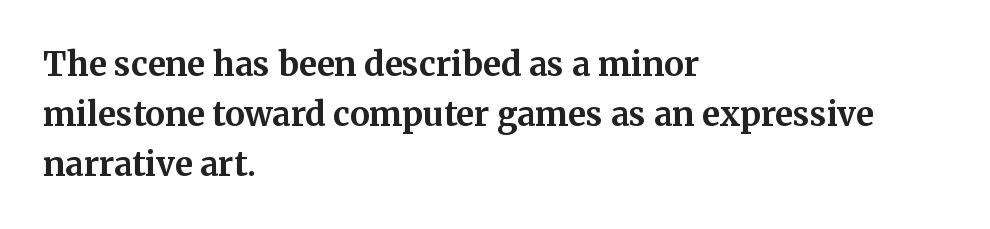
{"serif": "yes", "italic": "no", "bold": "yes", "weight": "bold", "width": "normal", "stroke_contrast": "medium", "x_height": "medium", "monospaced": "no", "underline": "no", "align": "left", "line_spacing": "normal", "line_spacing_ratio": 1.51, "letter_spacing": "normal", "letter_spacing_em": 0.0, "glyph_px": 33}
